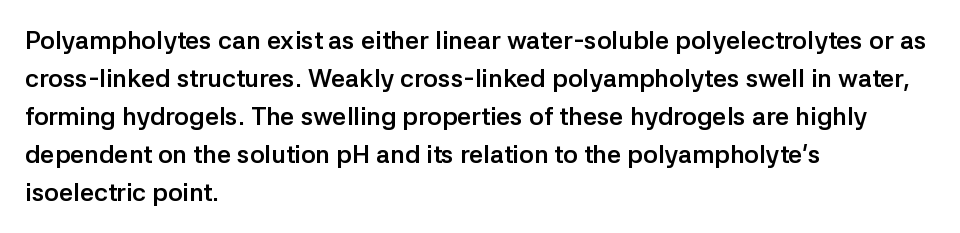
{"italic": "no", "bold": "yes", "underline": "no", "align": "left", "line_spacing": "normal", "line_spacing_ratio": 1.52, "letter_spacing": "normal", "letter_spacing_em": 0.0, "glyph_px": 25}
